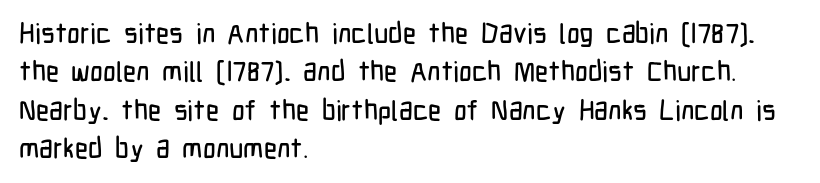
The image shows 28 px condensed sans-serif type, upright; set left-aligned, normal line spacing (1.37x), normal letter spacing, not underlined; low stroke contrast and a medium x-height.
